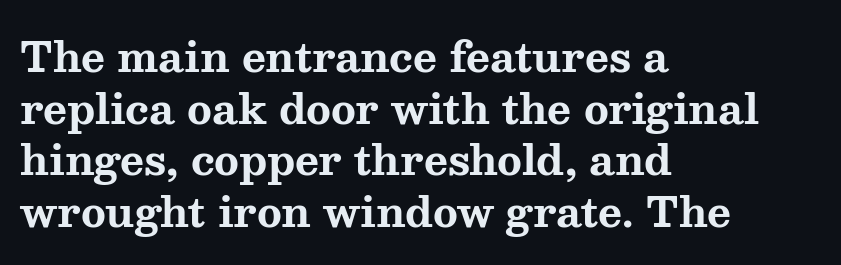
{"serif": "yes", "italic": "no", "bold": "yes", "weight": "bold", "width": "wide", "stroke_contrast": "medium", "x_height": "medium", "monospaced": "no", "underline": "no", "align": "left", "line_spacing": "normal", "line_spacing_ratio": 1.26, "letter_spacing": "normal", "letter_spacing_em": 0.0, "glyph_px": 41}
